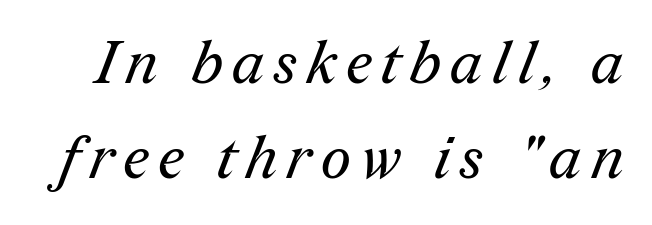
Q: Is the text bold? A: No.
Q: Is the typeface a serif or a sans-serif typeface? A: Serif.
Q: Is the text underlined? A: No.
Q: Is the spacing between lines tight, normal or loose? A: Normal.
Q: Width (condensed, normal, or wide)? A: Normal.
Q: Stroke contrast? A: Medium.
Q: x-height? A: Medium.
Q: Monospaced? A: No.
